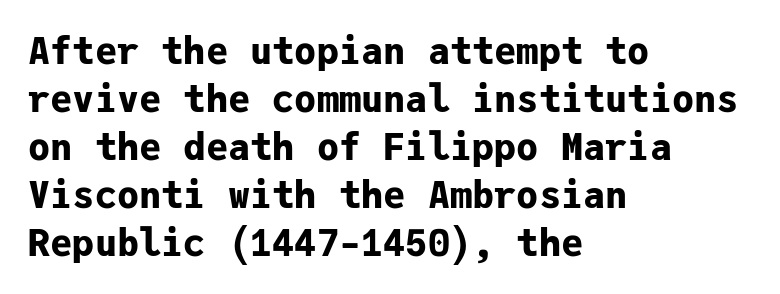
In terms of weight, the rendering is a true, heavy bold. Line spacing here is normal. This sample uses an upright cut, with every glyph sitting square on the baseline. The strip under each line holds only bare page. Fixed-width glyphs throughout — classic coding-font behaviour.
